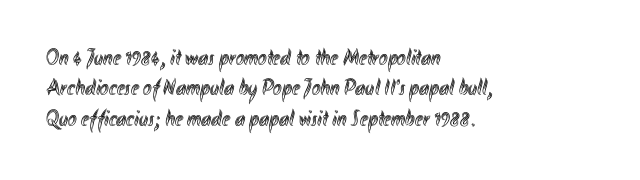
The image shows 23 px text type; set left-aligned, normal line spacing (1.32x), normal letter spacing, not underlined.
